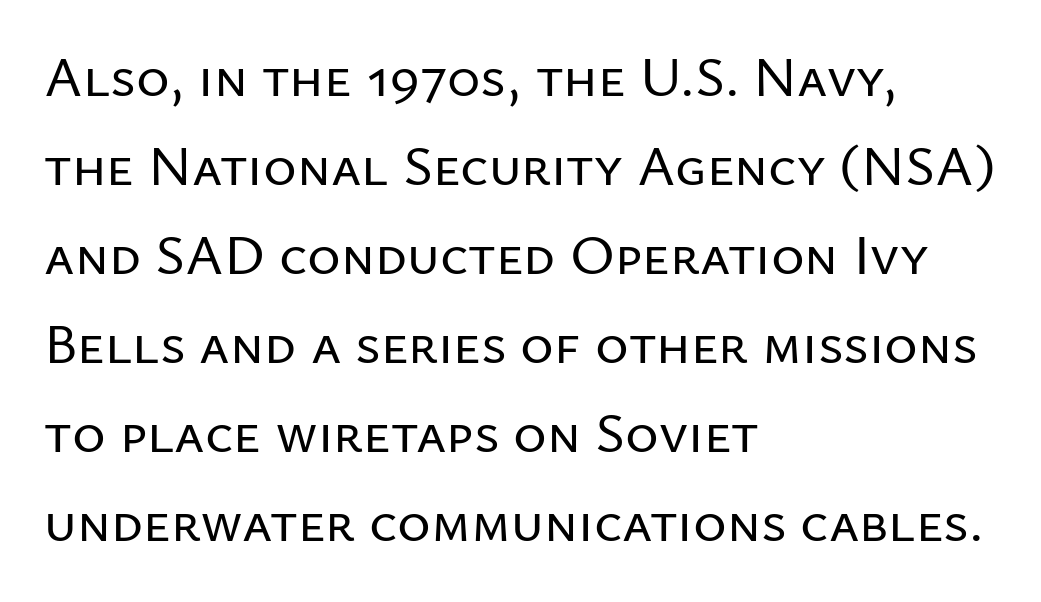
Q: Is the text italic (slanted)? A: No, it is upright.
Q: Is the typeface a serif or a sans-serif typeface? A: Sans-serif.
Q: Is the text underlined? A: No.
Q: How is the paragraph aligned? A: Left-aligned.
Q: Is the spacing between letters normal or unusually wide? A: Normal.
Q: Is the spacing between lines tight, normal or loose? A: Normal.
Q: Width (condensed, normal, or wide)? A: Normal.
Q: Stroke contrast? A: Low.
Q: x-height? A: Medium.
Q: Monospaced? A: No.
